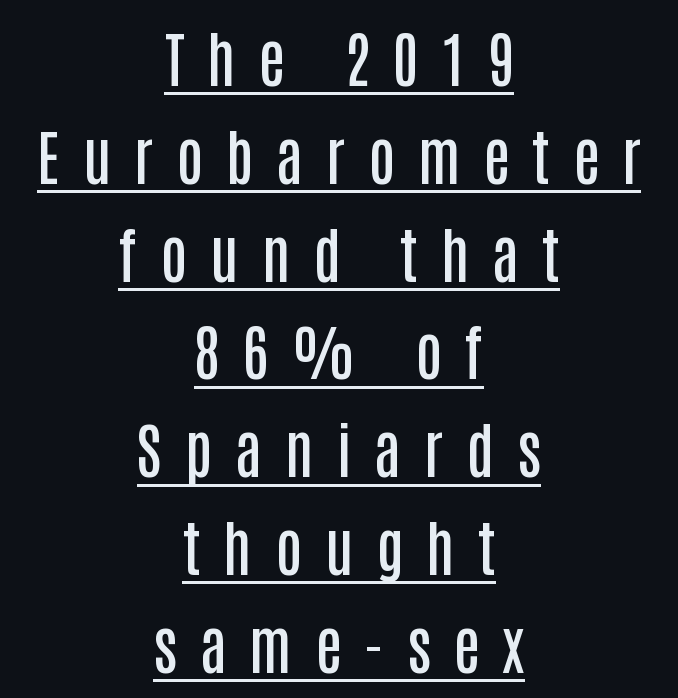
Q: Is the text bold? A: Semi-bold.
Q: Is the text italic (slanted)? A: No, it is upright.
Q: Is the typeface a serif or a sans-serif typeface? A: Sans-serif.
Q: Is the text underlined? A: Yes.
Q: How is the paragraph aligned? A: Centered.
Q: Is the spacing between letters normal or unusually wide? A: Unusually wide.
Q: Is the spacing between lines tight, normal or loose? A: Normal.
Q: Width (condensed, normal, or wide)? A: Condensed.
Q: Stroke contrast? A: Low.
Q: x-height? A: Large.
Q: Monospaced? A: No.
